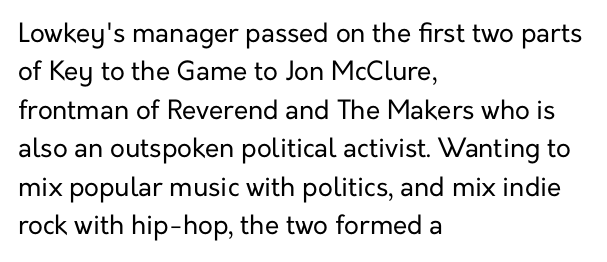
Leftover space on each line is placed entirely after the last word. The font sits on the lighter half of the weight spectrum, regular included. Here the glyphs are tracked normally, forming tight word shapes. Evenly set lines give the paragraph a standard silhouette. The area under the type is left untouched. The letters stand upright; this is a roman face.
